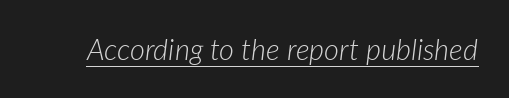
Q: Is the text bold? A: No.
Q: Is the text italic (slanted)? A: Yes, it leans right by about 7 degrees.
Q: Is the text underlined? A: Yes.
Q: Is the spacing between letters normal or unusually wide? A: Normal.
Q: Width (condensed, normal, or wide)? A: Normal.
Q: Stroke contrast? A: Low.
Q: x-height? A: Medium.
Q: Monospaced? A: No.
